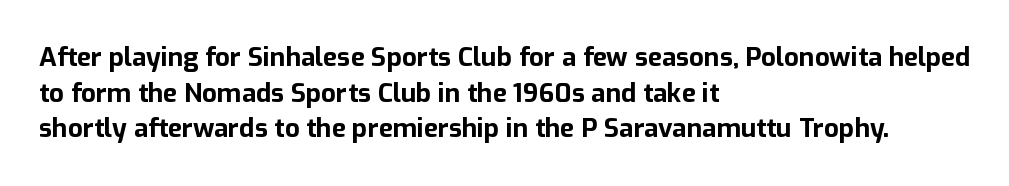
{"italic": "no", "bold": "yes", "underline": "no", "align": "left", "line_spacing": "normal", "line_spacing_ratio": 1.37, "letter_spacing": "normal", "letter_spacing_em": 0.0, "glyph_px": 26}
